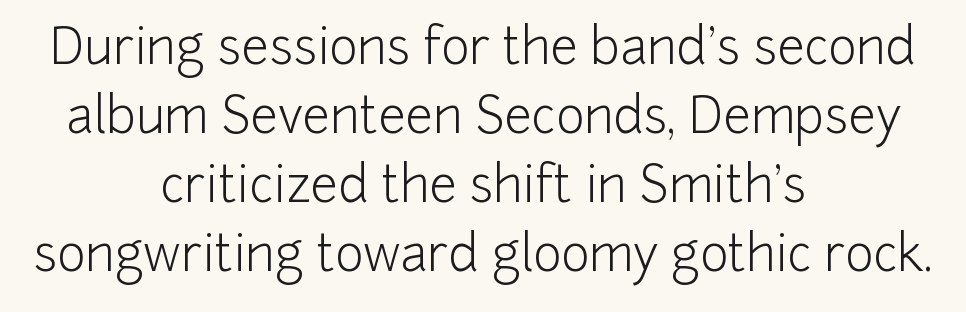
Q: Is the text bold? A: No.
Q: Is the text italic (slanted)? A: No, it is upright.
Q: Is the typeface a serif or a sans-serif typeface? A: Sans-serif.
Q: Is the text underlined? A: No.
Q: How is the paragraph aligned? A: Centered.
Q: Is the spacing between letters normal or unusually wide? A: Normal.
Q: Is the spacing between lines tight, normal or loose? A: Normal.
Q: Width (condensed, normal, or wide)? A: Normal.
Q: Stroke contrast? A: Low.
Q: x-height? A: Medium.
Q: Monospaced? A: No.
